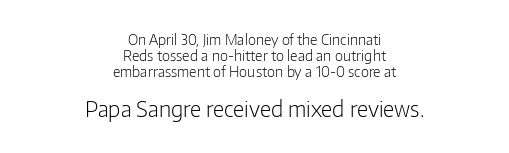
{"italic": "no", "bold": "no", "underline": "no", "align": "center", "line_spacing": "tight", "line_spacing_ratio": 1.15, "letter_spacing": "normal", "letter_spacing_em": 0.0, "larger_block": "second", "size_ratio": 1.5, "glyph_px": 21}
